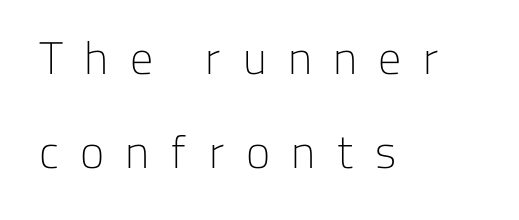
The image shows 46 px light sans-serif type, upright; set left-aligned, loose line spacing (2.05x), unusually wide letter spacing (+0.46 em), not underlined; low stroke contrast and a medium x-height.
